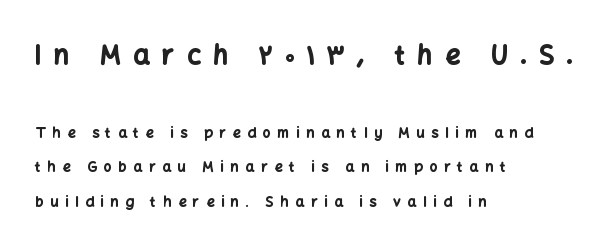
The image shows 26 px bold type, upright; set left-aligned, loose line spacing (2.49x), unusually wide letter spacing (+0.48 em), not underlined; the first (top) block is 1.86x larger.
